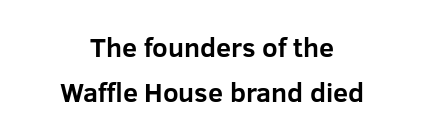
The image shows 27 px bold type, upright; set centered, normal line spacing (1.65x), normal letter spacing, not underlined.
